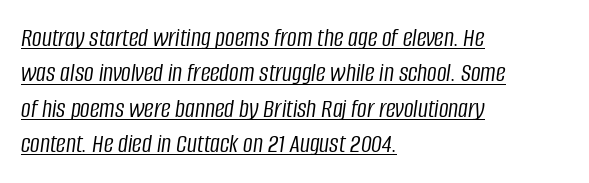
A quiet, ordinary-to-light weight characterises the typeface. Here the glyphs are tracked normally, forming tight word shapes. Every row of glyphs begins at an identical x-position on the left. The text carries the slant typical of an italic or oblique font.
